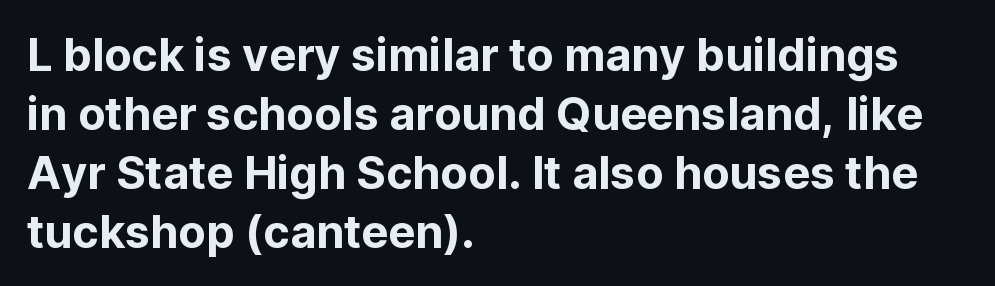
Q: Is the text italic (slanted)? A: No, it is upright.
Q: Is the typeface a serif or a sans-serif typeface? A: Sans-serif.
Q: Is the text underlined? A: No.
Q: How is the paragraph aligned? A: Left-aligned.
Q: Is the spacing between letters normal or unusually wide? A: Normal.
Q: Is the spacing between lines tight, normal or loose? A: Normal.
Q: Width (condensed, normal, or wide)? A: Normal.
Q: Stroke contrast? A: Low.
Q: x-height? A: Medium.
Q: Monospaced? A: No.
